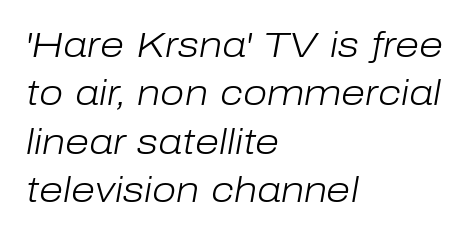
{"italic": "yes", "lean": "right", "slant_degrees": 10, "bold": "no", "weight": "light", "width": "normal", "stroke_contrast": "low", "x_height": "medium", "monospaced": "no", "underline": "no", "align": "left", "line_spacing": "normal", "line_spacing_ratio": 1.38, "letter_spacing": "normal", "letter_spacing_em": 0.0, "glyph_px": 35}
